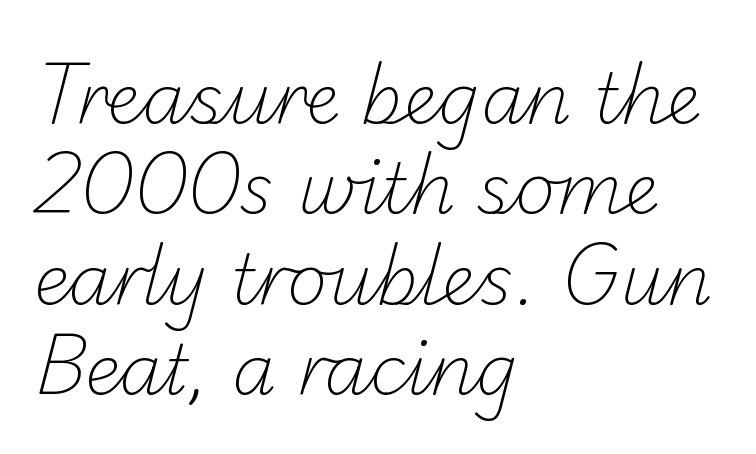
The strokes are not fattened; the text isn't bold. Unlike a traditional serif, this face leaves its strokes unadorned. Note the varied advance widths — an 'i' is clearly narrower than an 'm'. The space beneath each line is pristine and unruled. Layout note: lines flush left.
